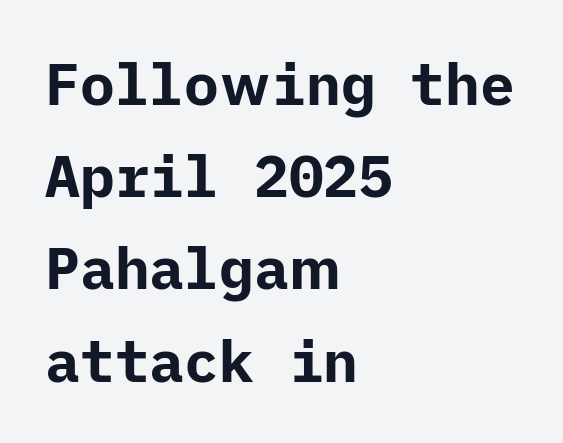
Q: Is the text bold? A: Yes.
Q: Is the text italic (slanted)? A: No, it is upright.
Q: Is the typeface a serif or a sans-serif typeface? A: Sans-serif.
Q: Is the text underlined? A: No.
Q: How is the paragraph aligned? A: Left-aligned.
Q: Is the spacing between letters normal or unusually wide? A: Normal.
Q: Is the spacing between lines tight, normal or loose? A: Normal.
Q: Width (condensed, normal, or wide)? A: Normal.
Q: Stroke contrast? A: Low.
Q: x-height? A: Medium.
